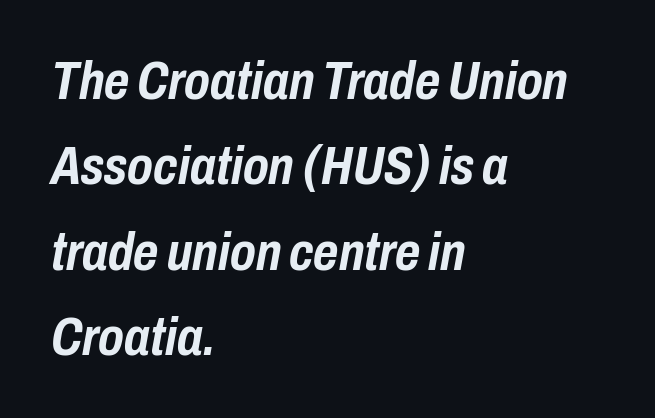
The image shows 54 px semibold, condensed type, italic (leaning right); set left-aligned, normal line spacing (1.58x), normal letter spacing, not underlined; low stroke contrast and a medium x-height.
